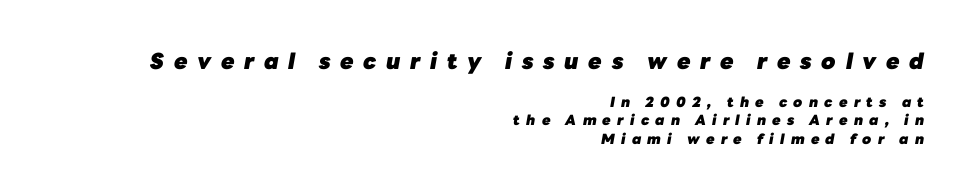
In terms of weight, the rendering is a true, heavy bold. Plain, unruled lines of type. Students, note that the glyphs here are deliberately spaced far apart. The leading is moderate, giving the passage an even texture. If you squint, the top block still reads clearly — it's the larger of the two.
